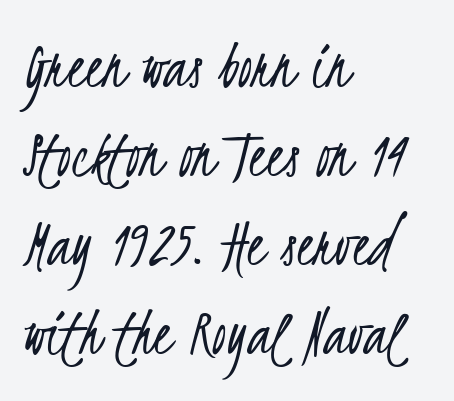
{"serif": "no", "bold": "no", "weight": "light", "width": "condensed", "stroke_contrast": "low", "x_height": "small", "monospaced": "no", "underline": "no", "align": "left", "line_spacing": "normal", "line_spacing_ratio": 1.27, "letter_spacing": "normal", "letter_spacing_em": 0.0, "glyph_px": 70}
